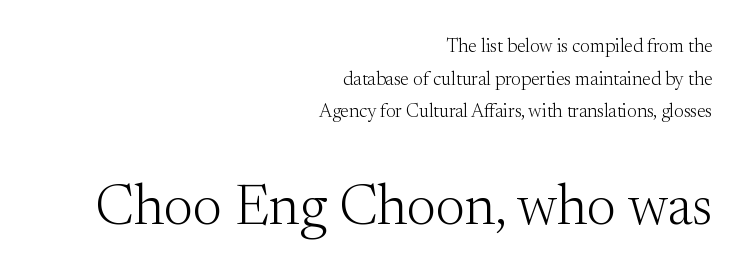
The image shows 57 px light serif type, upright; set right-aligned, line spacing 1.72x, normal letter spacing, not underlined; the second (bottom) block is 3.0x larger; medium stroke contrast and a small x-height.
